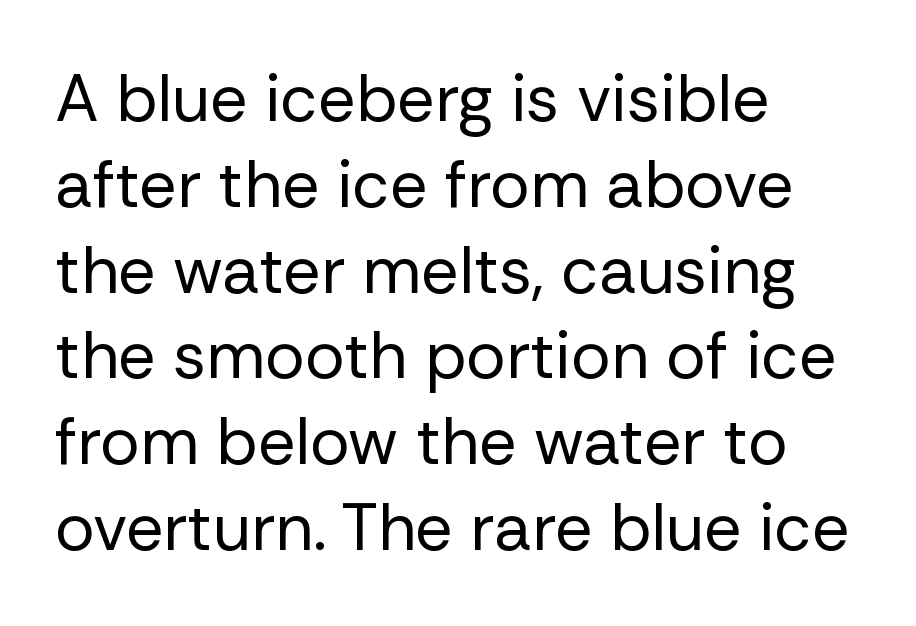
The image shows 66 px regular-weight sans-serif type, upright; set left-aligned, normal line spacing (1.3x), normal letter spacing, not underlined; low stroke contrast and a medium x-height.
